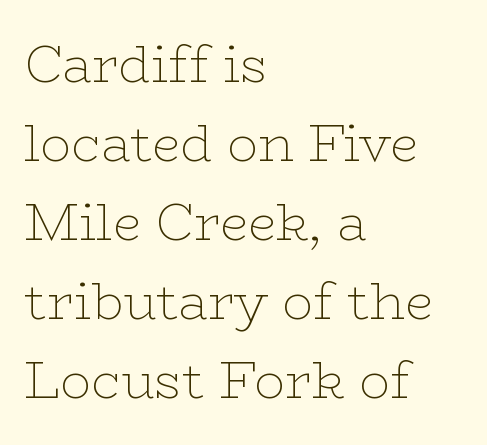
Left-aligned paragraph, ragged on the right. Do the letters lean? They stand straight. Note the varied advance widths — an 'i' is clearly narrower than an 'm'. Leading matches the norm, producing a regular column. Decoration check: the copy has no underline. The line texture is even and compact thanks to regular tracking.
